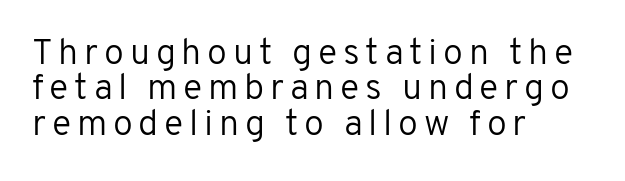
One glance says dense: line gaps are narrower than usual. The lettering holds an erect, upright posture throughout. Character widths vary here, with narrow letters taking less room than wide ones. Reading down the block, your eye returns to a fixed left position each line. The strokes are not fattened; the text isn't bold.
